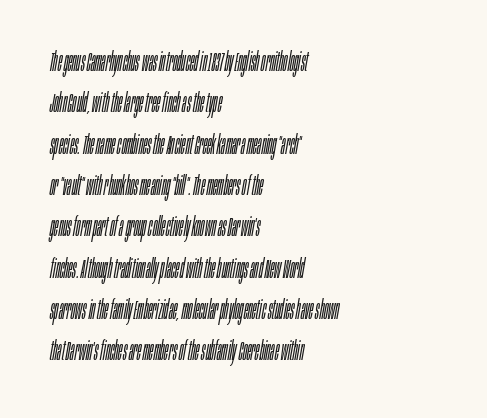
{"italic": "yes", "lean": "right", "slant_degrees": 10, "bold": "no", "underline": "no", "align": "left", "line_spacing": "normal", "line_spacing_ratio": 1.59, "letter_spacing": "normal", "letter_spacing_em": 0.0, "glyph_px": 26}
